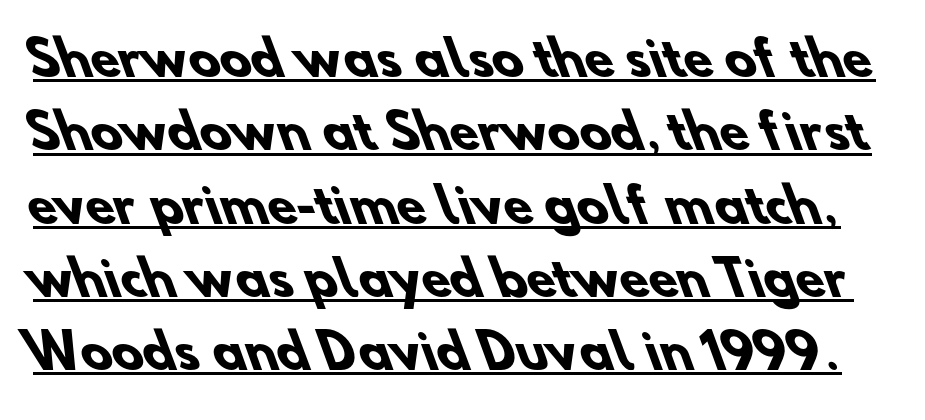
{"serif": "no", "bold": "yes", "weight": "heavy", "width": "normal", "stroke_contrast": "low", "x_height": "small", "monospaced": "no", "underline": "yes", "line_spacing": "normal", "line_spacing_ratio": 1.56, "letter_spacing": "normal", "letter_spacing_em": 0.0, "glyph_px": 47}
